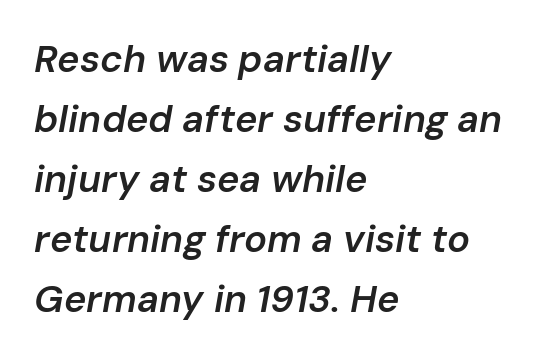
The image shows 38 px semibold type, italic (leaning right); set left-aligned, normal line spacing (1.58x), normal letter spacing, not underlined; low stroke contrast and a medium x-height.
